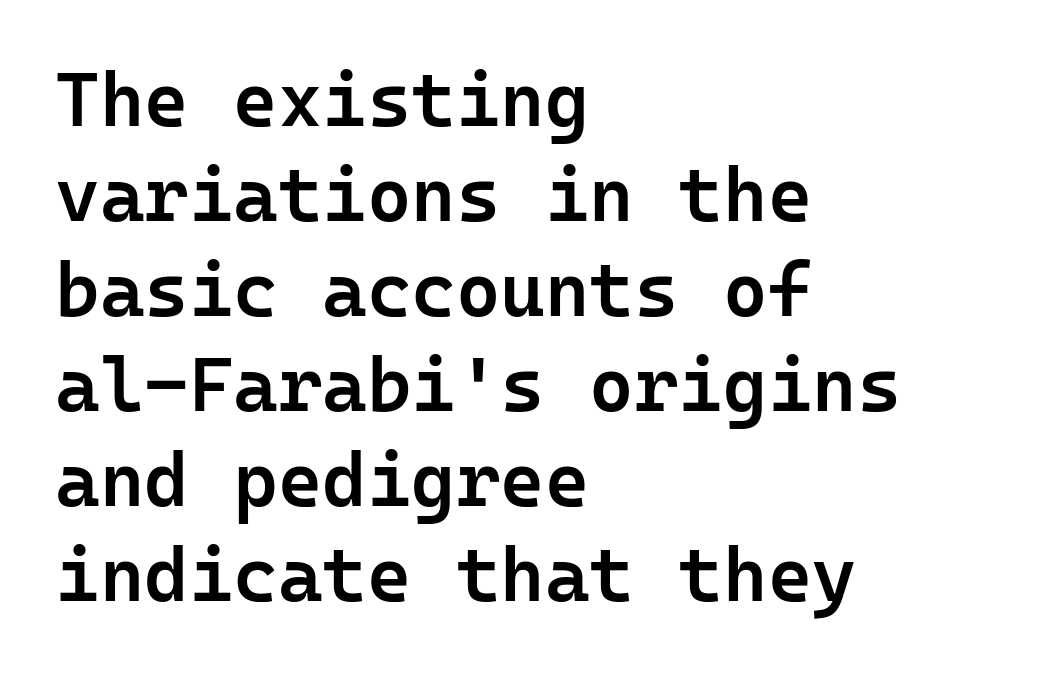
The image shows 76 px semibold sans-serif type, upright, monospaced; set left-aligned, normal line spacing (1.25x), normal letter spacing, not underlined; low stroke contrast and a medium x-height.
